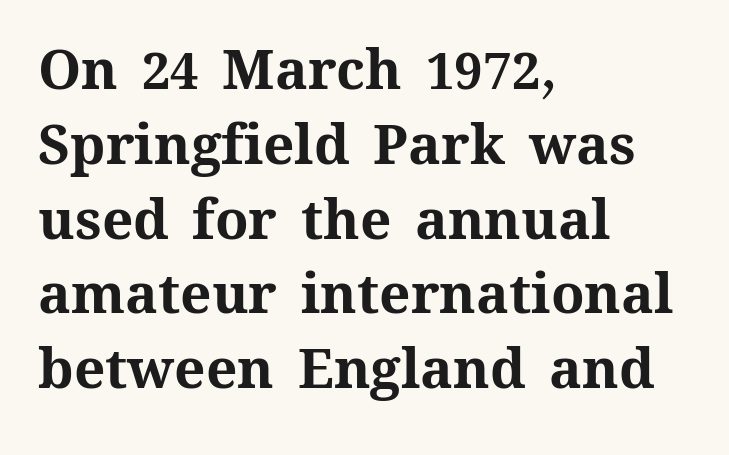
Q: Is the text bold? A: Yes.
Q: Is the text italic (slanted)? A: No, it is upright.
Q: Is the text underlined? A: No.
Q: How is the paragraph aligned? A: Left-aligned.
Q: Is the spacing between letters normal or unusually wide? A: Normal.
Q: Is the spacing between lines tight, normal or loose? A: Normal.
Q: Width (condensed, normal, or wide)? A: Normal.
Q: Stroke contrast? A: Medium.
Q: x-height? A: Medium.
Q: Monospaced? A: No.
